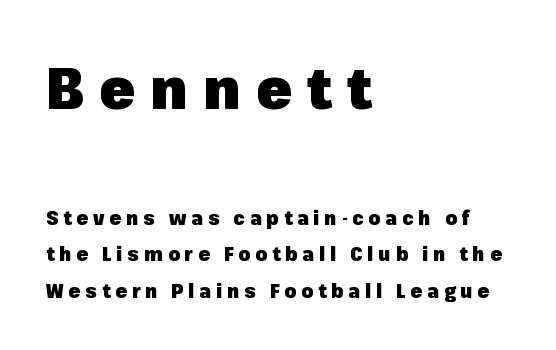
A student would notice the top passage is typeset larger than what follows. This sample has the flowing, uneven cadence of proportional lettering. All the whitespace from short lines collects on the right. The vertical gap from one line to the next is large. Serif or sans? Sans — the stroke terminals are bare. This sample uses expanded letter spacing, leaving extra air between glyphs.
